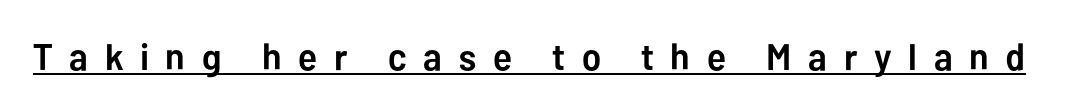
The image shows 37 px semibold sans-serif type, upright; set unusually wide letter spacing (+0.45 em), underlined; low stroke contrast and a medium x-height.
